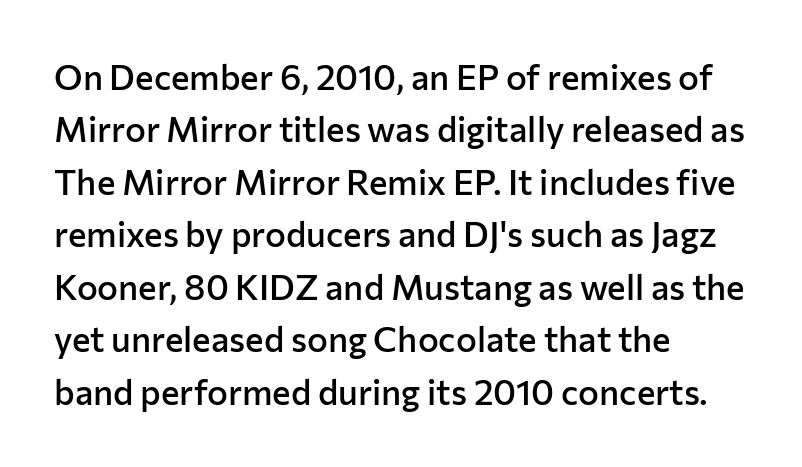
{"serif": "no", "italic": "no", "bold": "semi", "weight": "semibold", "width": "normal", "stroke_contrast": "low", "x_height": "medium", "monospaced": "no", "underline": "no", "align": "left", "line_spacing": "normal", "line_spacing_ratio": 1.5, "letter_spacing": "normal", "letter_spacing_em": 0.0, "glyph_px": 35}
